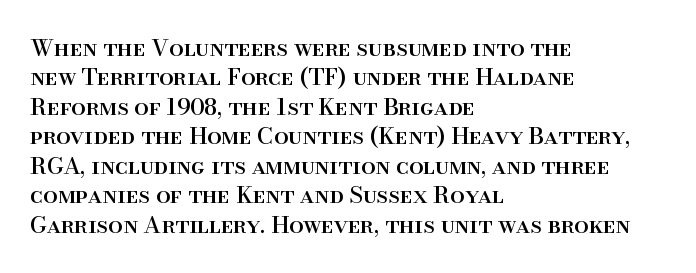
The image shows 23 px text type, upright; set left-aligned, normal line spacing (1.28x), normal letter spacing, not underlined.
